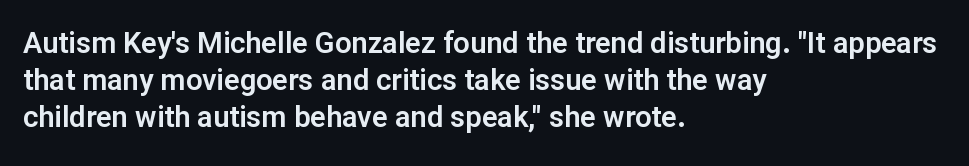
Q: Is the text italic (slanted)? A: No, it is upright.
Q: Is the typeface a serif or a sans-serif typeface? A: Sans-serif.
Q: Is the text underlined? A: No.
Q: How is the paragraph aligned? A: Left-aligned.
Q: Is the spacing between letters normal or unusually wide? A: Normal.
Q: Is the spacing between lines tight, normal or loose? A: Normal.
Q: Width (condensed, normal, or wide)? A: Normal.
Q: Stroke contrast? A: Low.
Q: x-height? A: Medium.
Q: Monospaced? A: No.
